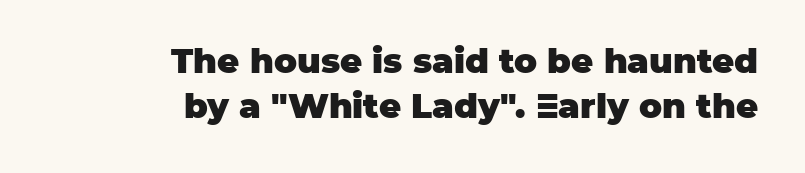
{"serif": "no", "italic": "no", "bold": "yes", "weight": "heavy", "width": "normal", "stroke_contrast": "low", "x_height": "large", "monospaced": "no", "underline": "no", "align": "right", "line_spacing": "normal", "line_spacing_ratio": 1.33, "letter_spacing": "normal", "letter_spacing_em": 0.0, "glyph_px": 34}
